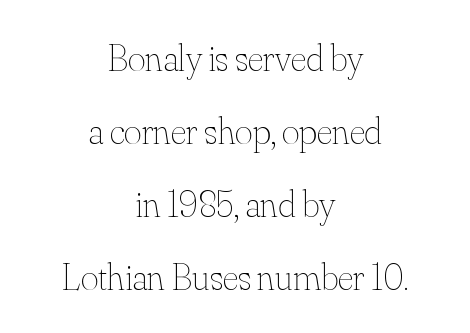
The image shows 38 px thin type, upright; set centered, loose line spacing (1.92x), normal letter spacing, not underlined; medium stroke contrast and a small x-height.
